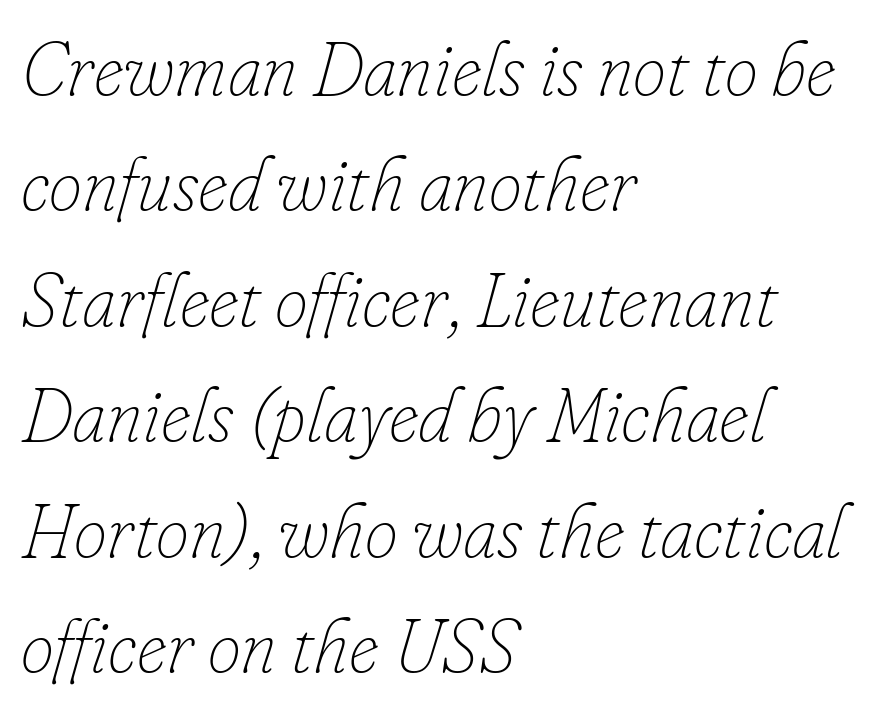
Q: Is the text bold? A: No.
Q: Is the text italic (slanted)? A: Yes, it leans right by about 16 degrees.
Q: Is the text underlined? A: No.
Q: How is the paragraph aligned? A: Left-aligned.
Q: Is the spacing between letters normal or unusually wide? A: Normal.
Q: Is the spacing between lines tight, normal or loose? A: Normal.
Q: Width (condensed, normal, or wide)? A: Normal.
Q: Stroke contrast? A: Low.
Q: x-height? A: Small.
Q: Monospaced? A: No.
